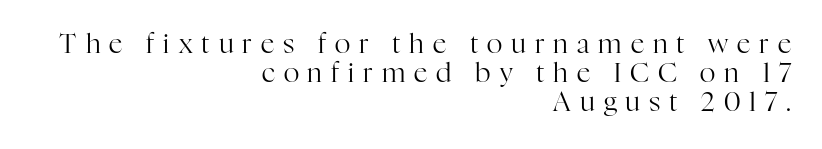
Interline gaps are noticeably narrow in this sample. The specimen reads as upright at a glance. The foot of each line stays bare and open. Caption: face not bold, strokes unweighted. These lines are set flush right with a ragged left edge. The face used here is rendered with a markedly widened letterfit.
